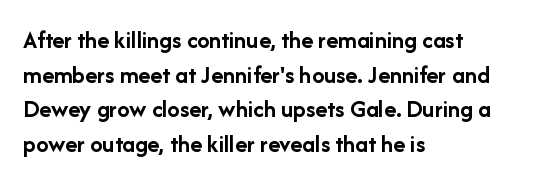
Q: Is the text bold? A: Yes.
Q: Is the text italic (slanted)? A: No, it is upright.
Q: Is the text underlined? A: No.
Q: How is the paragraph aligned? A: Left-aligned.
Q: Is the spacing between letters normal or unusually wide? A: Normal.
Q: Is the spacing between lines tight, normal or loose? A: Normal.
